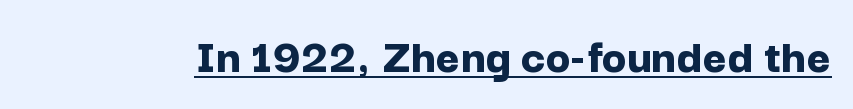
Q: Is the text bold? A: Yes.
Q: Is the text italic (slanted)? A: No, it is upright.
Q: Is the typeface a serif or a sans-serif typeface? A: Sans-serif.
Q: Is the text underlined? A: Yes.
Q: Is the spacing between letters normal or unusually wide? A: Normal.
Q: Width (condensed, normal, or wide)? A: Normal.
Q: Stroke contrast? A: Low.
Q: x-height? A: Medium.
Q: Monospaced? A: No.
